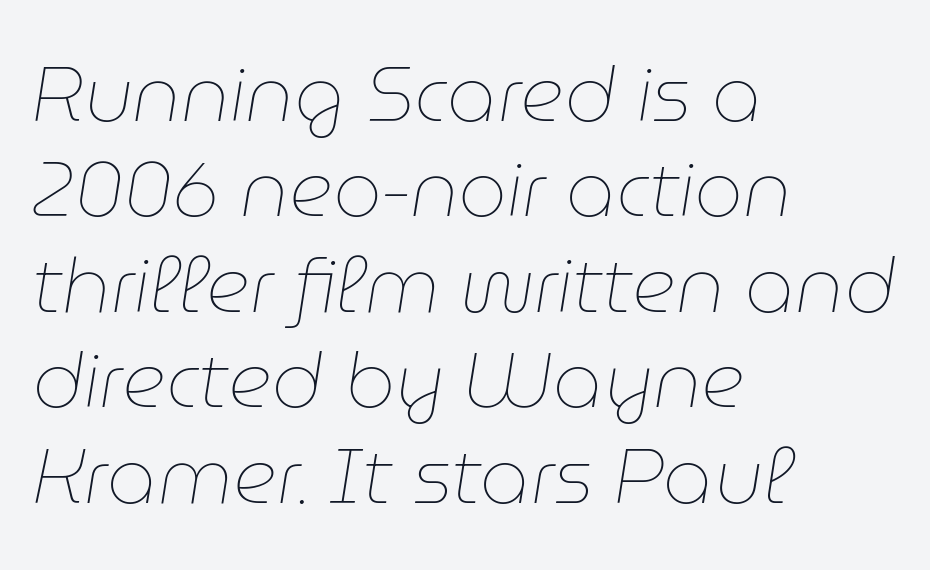
Q: Is the text bold? A: No.
Q: Is the text italic (slanted)? A: Yes, it leans right by about 9 degrees.
Q: Is the text underlined? A: No.
Q: How is the paragraph aligned? A: Left-aligned.
Q: Is the spacing between letters normal or unusually wide? A: Normal.
Q: Width (condensed, normal, or wide)? A: Normal.
Q: Stroke contrast? A: Low.
Q: x-height? A: Medium.
Q: Monospaced? A: No.
